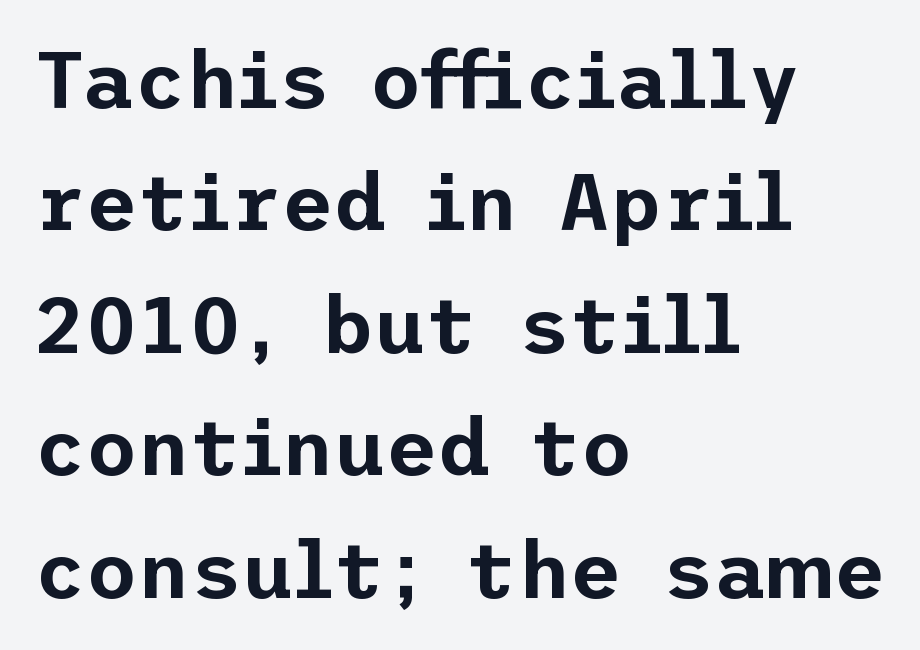
A sans-serif font was chosen for this passage. Notice how the passage keeps a crisp vertical edge on the left only. The space directly below the letters is spotless. Nobody touched the tracking dial on this one.
